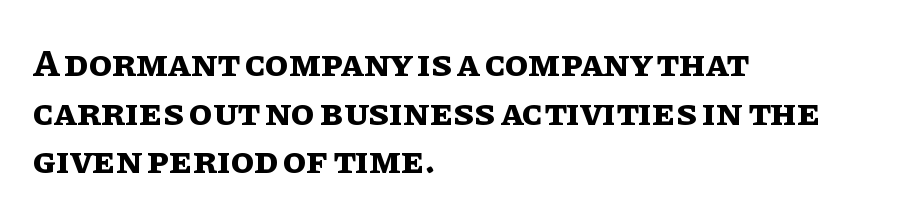
Bare-footed words on every line. This sample uses an upright cut, with every glyph sitting square on the baseline. Character widths vary here, with narrow letters taking less room than wide ones. The designer left line spacing at the default.
